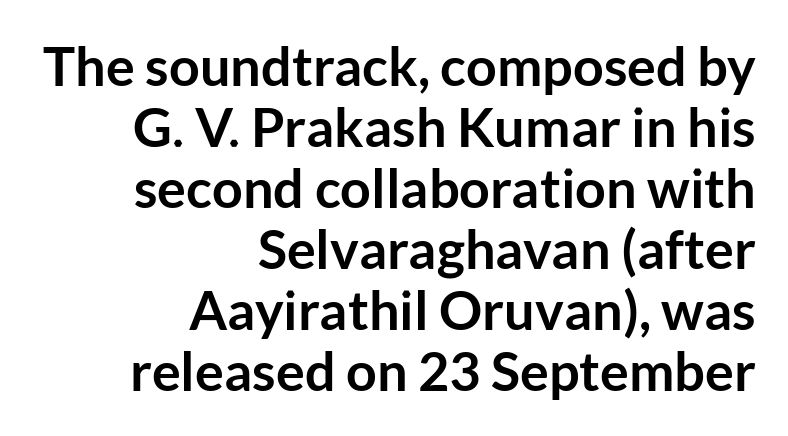
The image shows 54 px semibold sans-serif type, upright; set right-aligned, tight line spacing (1.13x), normal letter spacing, not underlined; low stroke contrast and a medium x-height.
